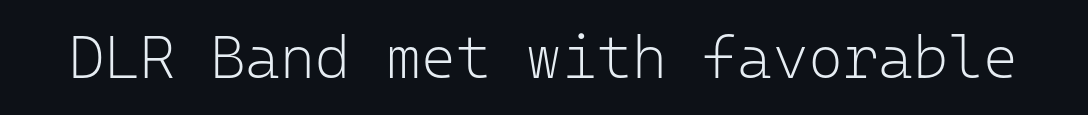
Q: Is the text bold? A: No.
Q: Is the text italic (slanted)? A: No, it is upright.
Q: Is the typeface a serif or a sans-serif typeface? A: Sans-serif.
Q: Is the text underlined? A: No.
Q: Is the spacing between letters normal or unusually wide? A: Normal.
Q: Width (condensed, normal, or wide)? A: Normal.
Q: Stroke contrast? A: Low.
Q: x-height? A: Medium.
Q: Monospaced? A: Yes.
